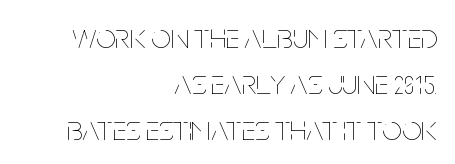
The image shows 35 px thin, condensed type, upright; set right-aligned, normal line spacing (1.31x), normal letter spacing, not underlined; low stroke contrast and a large x-height.
